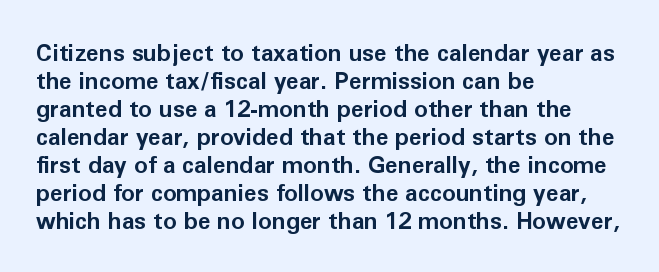
Look at the stroke-to-counter ratio: heavy, a bold. Ordinary non-slanted type is in use. The baseline area is clear. The setting favours the left margin, as ordinary paragraphs usually do. Look at the tracking — it's just the regular setting, nothing added.
